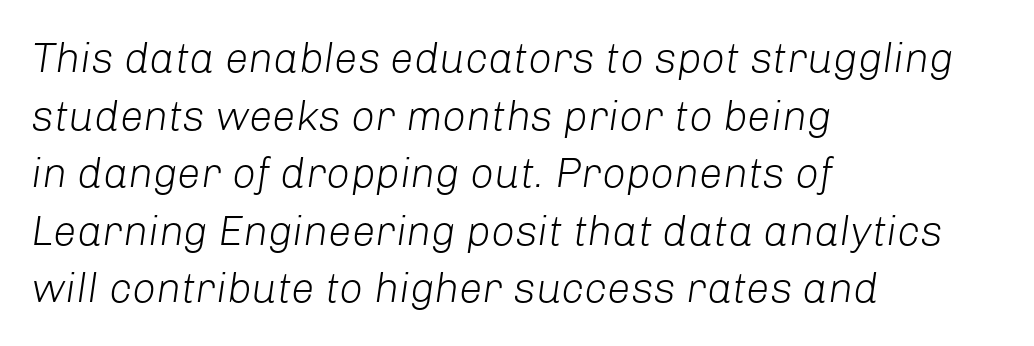
Q: Is the text bold? A: No.
Q: Is the text italic (slanted)? A: Yes, it leans right by about 8 degrees.
Q: Is the text underlined? A: No.
Q: How is the paragraph aligned? A: Left-aligned.
Q: Is the spacing between letters normal or unusually wide? A: Normal.
Q: Is the spacing between lines tight, normal or loose? A: Normal.
Q: Width (condensed, normal, or wide)? A: Normal.
Q: Stroke contrast? A: Low.
Q: x-height? A: Medium.
Q: Monospaced? A: No.
